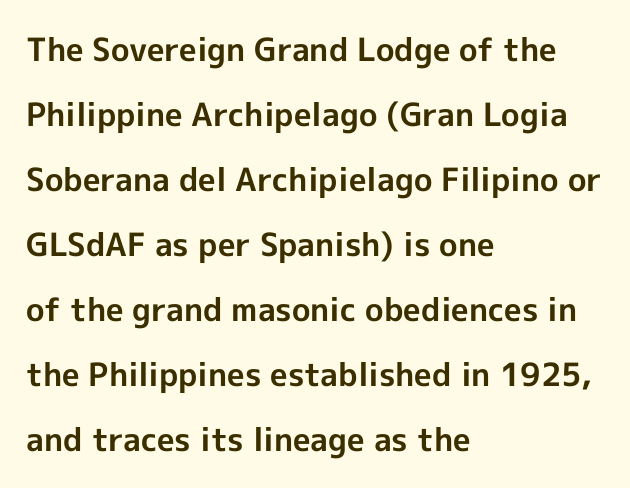
The image shows 32 px bold sans-serif type, upright; set left-aligned, loose line spacing (2.03x), normal letter spacing, not underlined; a medium x-height.
